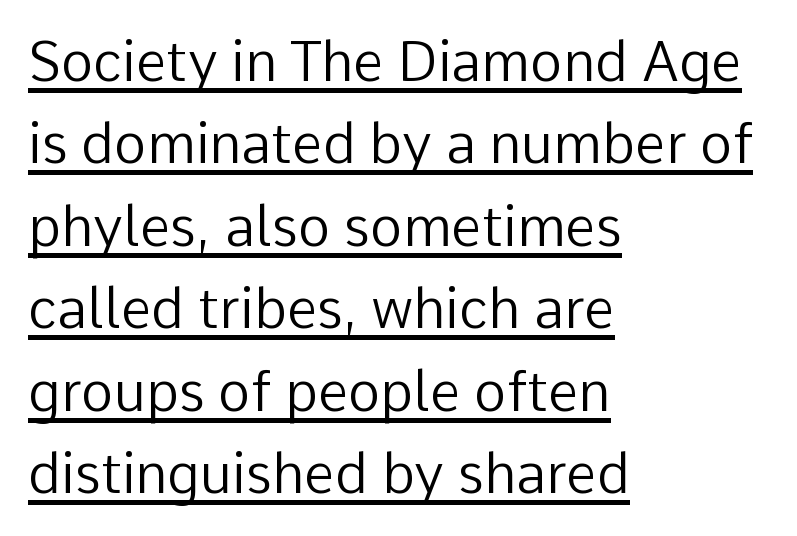
The image shows 55 px regular-weight sans-serif type, upright; set left-aligned, normal line spacing (1.5x), normal letter spacing, underlined; low stroke contrast and a medium x-height.
